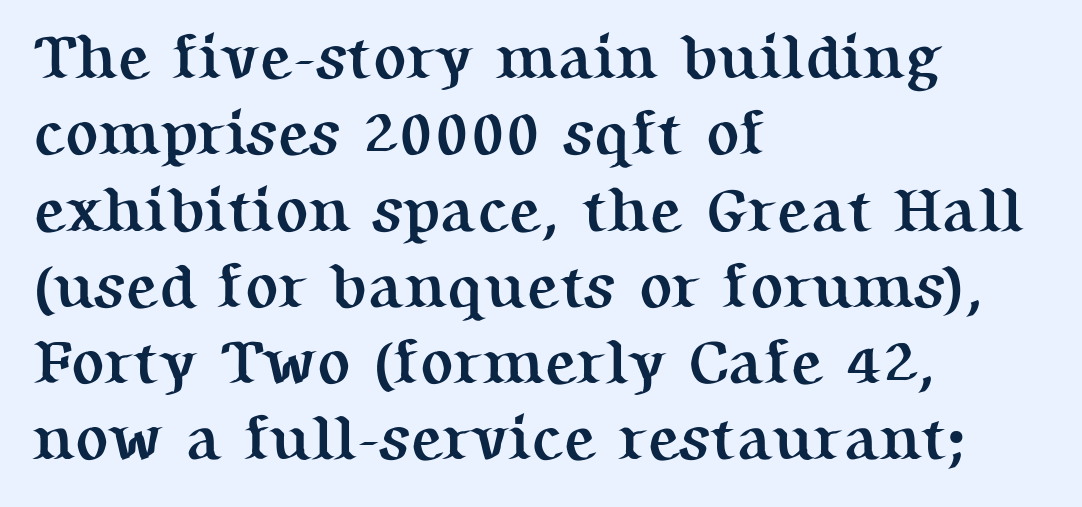
The typeface chosen for these lines features serifs. The sample has been set heavy, in full bold. This rendering features lettering with no underline. This is roman type, the default non-slanted kind. Standard letterfit; no display-style spreading of the glyphs.
